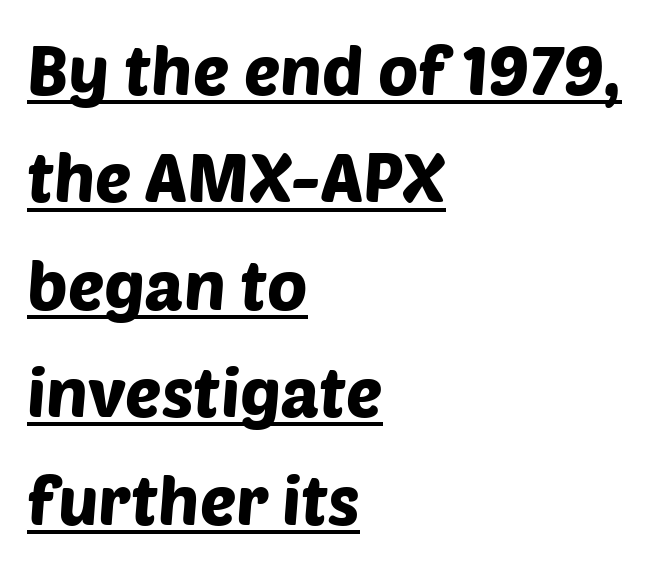
{"serif": "no", "width": "normal", "stroke_contrast": "low", "x_height": "large", "monospaced": "no", "underline": "yes", "align": "left", "line_spacing": "normal", "line_spacing_ratio": 1.58, "letter_spacing": "normal", "letter_spacing_em": 0.0, "glyph_px": 68}
